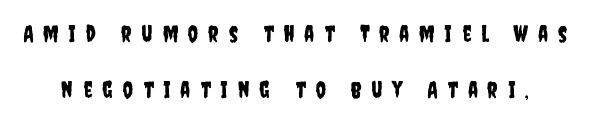
Q: Is the text italic (slanted)? A: No, it is upright.
Q: Is the text underlined? A: No.
Q: Is the spacing between letters normal or unusually wide? A: Unusually wide.
Q: Is the spacing between lines tight, normal or loose? A: Loose.
